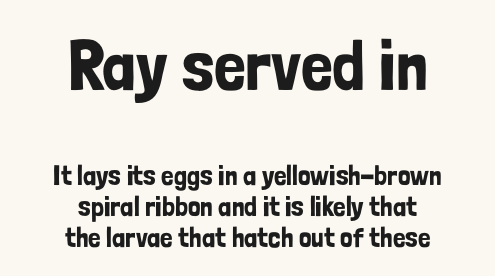
The image shows 71 px condensed sans-serif type, upright; set centered, tight line spacing (1.11x), normal letter spacing, not underlined; the first (top) block is 2.54x larger; low stroke contrast and a medium x-height.
